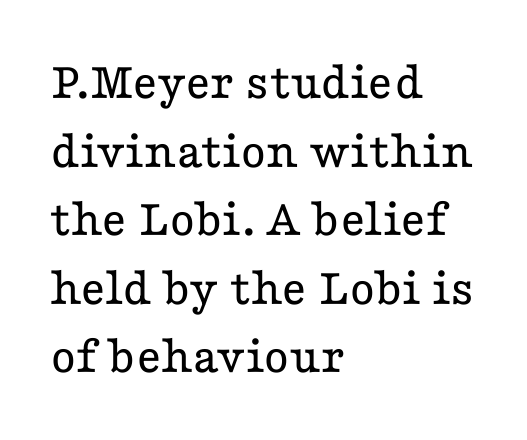
The image shows 54 px regular-weight, wide serif type, upright; set left-aligned, normal line spacing (1.27x), normal letter spacing, not underlined; low stroke contrast and a medium x-height.
